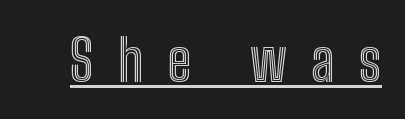
Q: Is the text italic (slanted)? A: No, it is upright.
Q: Is the text underlined? A: Yes.
Q: Is the spacing between letters normal or unusually wide? A: Unusually wide.
Q: Width (condensed, normal, or wide)? A: Condensed.
Q: x-height? A: Medium.
Q: Monospaced? A: No.
